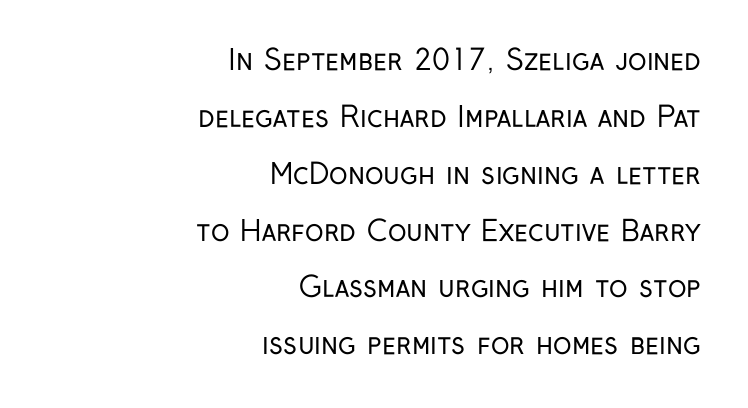
Q: Is the text bold? A: No.
Q: Is the text italic (slanted)? A: No, it is upright.
Q: Is the typeface a serif or a sans-serif typeface? A: Sans-serif.
Q: Is the text underlined? A: No.
Q: How is the paragraph aligned? A: Right-aligned.
Q: Is the spacing between letters normal or unusually wide? A: Normal.
Q: Is the spacing between lines tight, normal or loose? A: Loose.
Q: Width (condensed, normal, or wide)? A: Condensed.
Q: Stroke contrast? A: Low.
Q: x-height? A: Medium.
Q: Monospaced? A: No.
